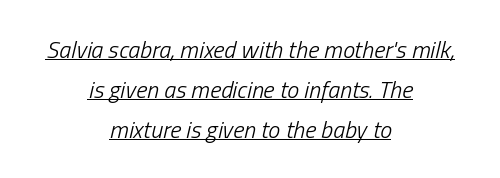
Q: Is the text bold? A: No.
Q: Is the text italic (slanted)? A: Yes, it leans right by about 13 degrees.
Q: Is the text underlined? A: Yes.
Q: How is the paragraph aligned? A: Centered.
Q: Is the spacing between letters normal or unusually wide? A: Normal.
Q: Is the spacing between lines tight, normal or loose? A: Normal.
